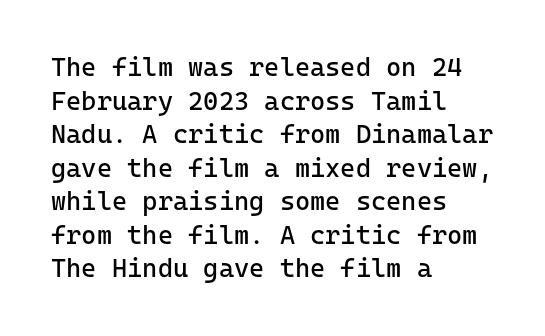
The image shows 26 px text type, upright; set left-aligned, normal line spacing (1.29x), normal letter spacing, not underlined.
